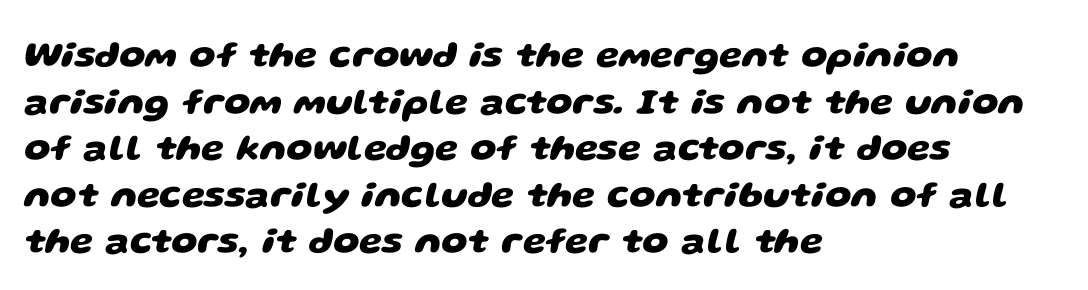
The image shows 37 px heavy, wide sans-serif type; set left-aligned, normal line spacing (1.26x), normal letter spacing, not underlined; low stroke contrast and a large x-height.
